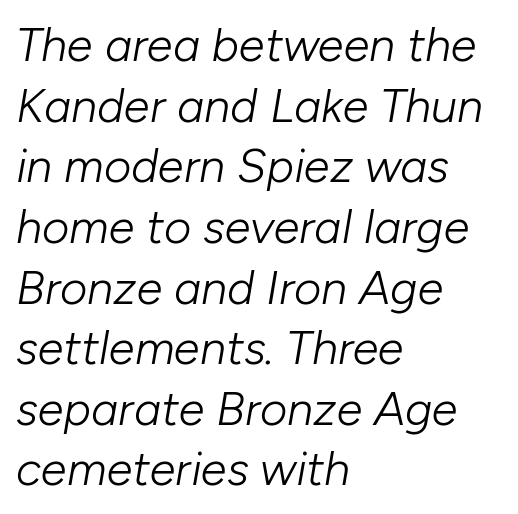
A clean baseline with only descenders dipping below it. The lettering tilts uniformly, giving the passage an italic look. Each stroke keeps to a modest, everyday thickness or less. Observe the ordinary spacing: letters are neighbours, not strangers.
